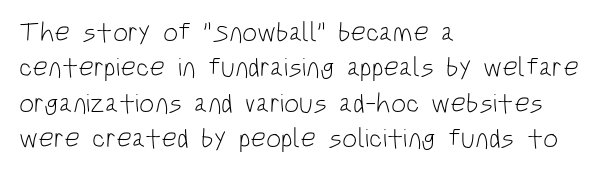
Q: Is the text bold? A: No.
Q: Is the text italic (slanted)? A: No, it is upright.
Q: Is the text underlined? A: No.
Q: How is the paragraph aligned? A: Left-aligned.
Q: Is the spacing between letters normal or unusually wide? A: Normal.
Q: Is the spacing between lines tight, normal or loose? A: Normal.
